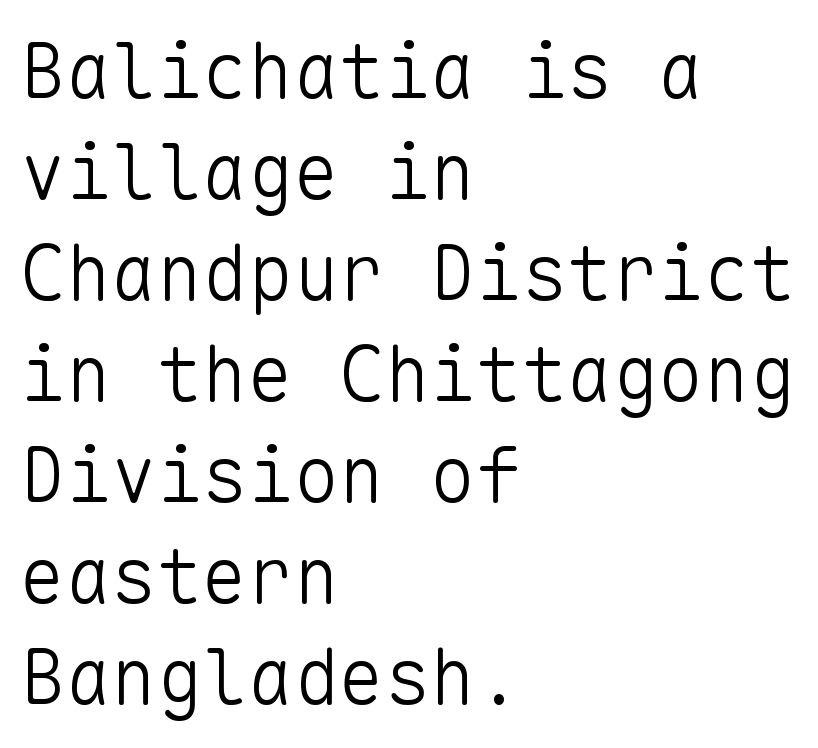
Lines of text with bare space underneath. The letterforms sit shoulder to shoulder at normal distance. If you drew a ruler down the left edge, every line would touch it. One glance says typical: line gaps are just what's usual. Note the uniform advance width — an 'i' takes as much space as an 'm'.
